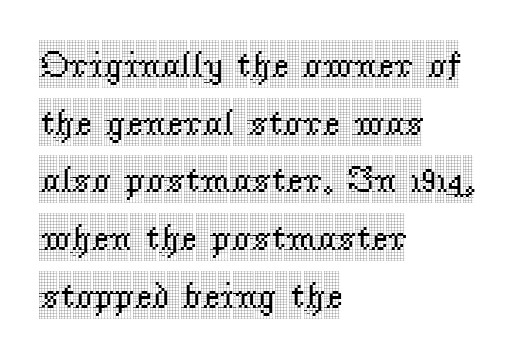
{"serif": "yes", "italic": "no", "width": "condensed", "x_height": "large", "monospaced": "no", "underline": "no", "align": "left", "line_spacing": "normal", "line_spacing_ratio": 1.56, "letter_spacing": "normal", "letter_spacing_em": 0.0, "glyph_px": 37}
